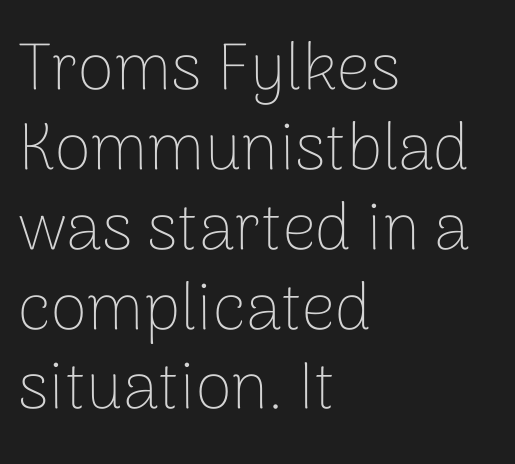
Q: Is the text bold? A: No.
Q: Is the text italic (slanted)? A: No, it is upright.
Q: Is the typeface a serif or a sans-serif typeface? A: Sans-serif.
Q: Is the text underlined? A: No.
Q: How is the paragraph aligned? A: Left-aligned.
Q: Is the spacing between letters normal or unusually wide? A: Normal.
Q: Width (condensed, normal, or wide)? A: Normal.
Q: Stroke contrast? A: Low.
Q: x-height? A: Medium.
Q: Monospaced? A: No.
